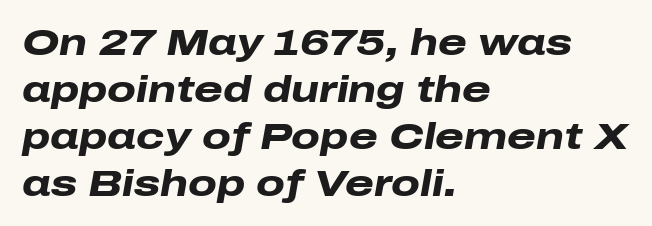
{"italic": "yes", "lean": "right", "slant_degrees": 10, "bold": "yes", "weight": "heavy", "width": "wide", "stroke_contrast": "low", "x_height": "medium", "monospaced": "no", "underline": "no", "align": "left", "line_spacing": "normal", "line_spacing_ratio": 1.27, "letter_spacing": "normal", "letter_spacing_em": 0.0, "glyph_px": 37}
